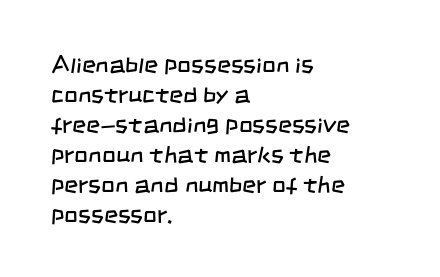
The image shows 24 px text type; set left-aligned, normal line spacing (1.25x), normal letter spacing, not underlined.
